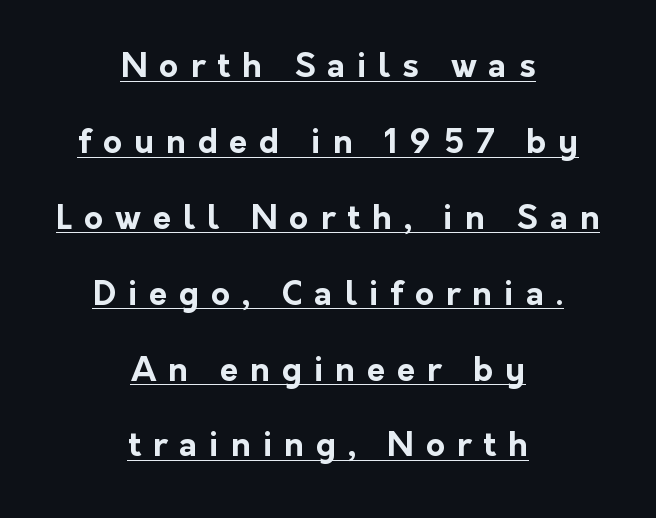
Compared with undecorated copy, this sample adds a rule below the words. Character widths vary here, with narrow letters taking less room than wide ones. These lines have a slow, spaced-out rhythm from letter to letter. Serifs: no, the terminals of the letterforms are clean. Typographic density is high because the face is bold. A great deal of white space separates one row of letters from the next.
